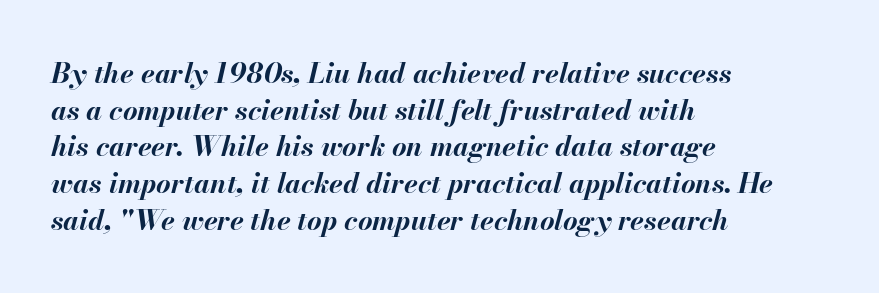
The image shows 28 px bold type, italic (leaning right); set left-aligned, normal line spacing (1.31x), normal letter spacing, not underlined; medium stroke contrast and a small x-height.
